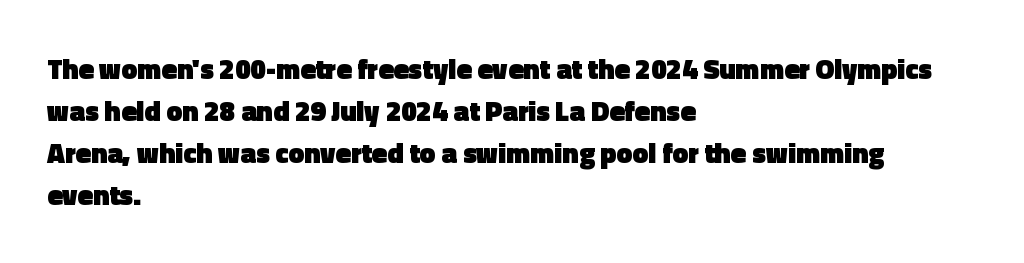
{"serif": "no", "italic": "no", "bold": "yes", "weight": "heavy", "width": "normal", "x_height": "medium", "monospaced": "no", "underline": "no", "align": "left", "line_spacing": "normal", "line_spacing_ratio": 1.5, "letter_spacing": "normal", "letter_spacing_em": 0.0, "glyph_px": 28}
